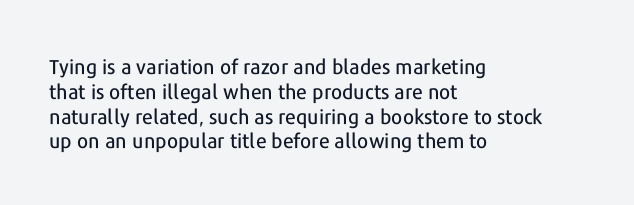
A roman cut, with each character standing at attention. The letters sit at their default tracking, neither squeezed nor spread. Compared with a centered layout, this one pins lines to the left instead. Clear beneath every line of the passage.
